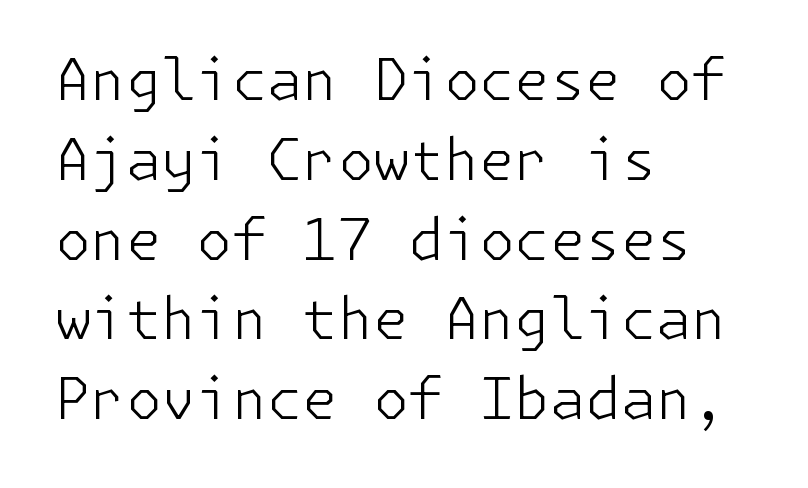
Heaviness? Minimal to ordinary, like unemphasized prose. What stands out about the letter spacing? Nothing — it is the standard amount. Compared with a centered layout, this one pins lines to the left instead. Note: no serifs on the glyphs. The space beneath each line is pristine and unruled.
